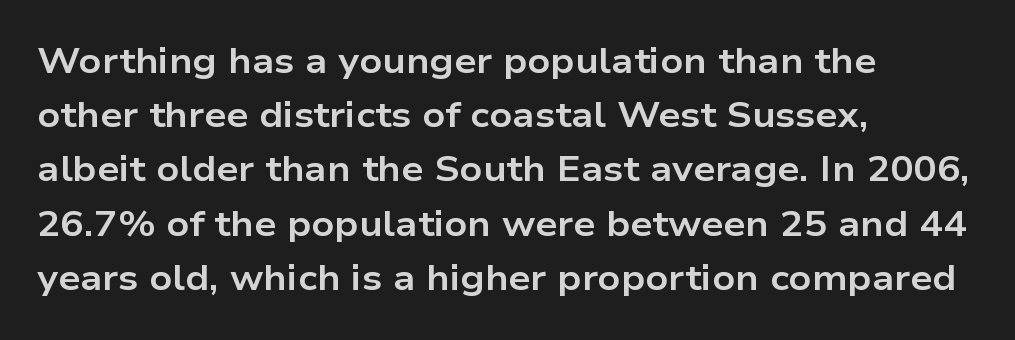
The specimen omits any rule beneath the text block's lines. The specimen reads as upright at a glance. Thick stems and heavy bowls — unmistakably bold. Which margin do the lines hug? The left one — the right edge is uneven. The passage shown stacks its lines at a standard gap. Character widths vary here, with narrow letters taking less room than wide ones.
